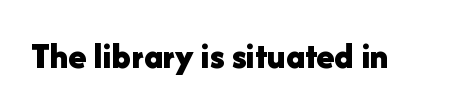
The image shows 37 px bold sans-serif type, upright; set normal letter spacing, not underlined; low stroke contrast and a medium x-height.
